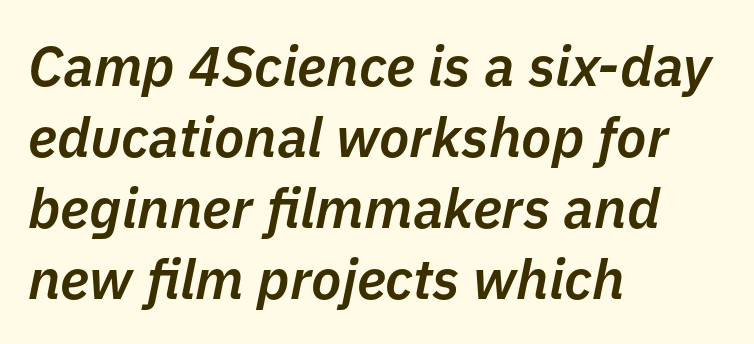
Q: Is the text bold? A: Semi-bold.
Q: Is the text italic (slanted)? A: Yes, it leans right by about 11 degrees.
Q: Is the text underlined? A: No.
Q: How is the paragraph aligned? A: Left-aligned.
Q: Is the spacing between letters normal or unusually wide? A: Normal.
Q: Is the spacing between lines tight, normal or loose? A: Normal.
Q: Width (condensed, normal, or wide)? A: Normal.
Q: Stroke contrast? A: Low.
Q: x-height? A: Medium.
Q: Monospaced? A: No.
